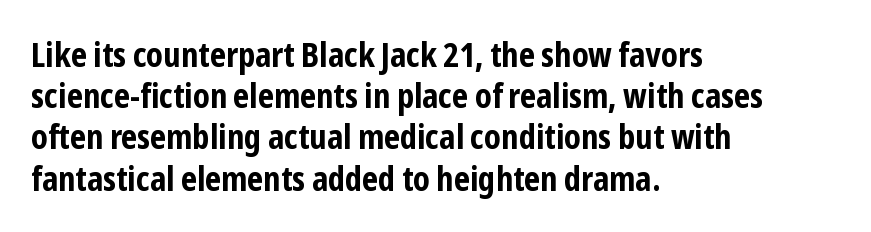
{"serif": "no", "italic": "no", "bold": "yes", "weight": "bold", "width": "condensed", "stroke_contrast": "low", "x_height": "medium", "monospaced": "no", "underline": "no", "align": "left", "line_spacing": "normal", "line_spacing_ratio": 1.25, "letter_spacing": "normal", "letter_spacing_em": 0.0, "glyph_px": 33}
